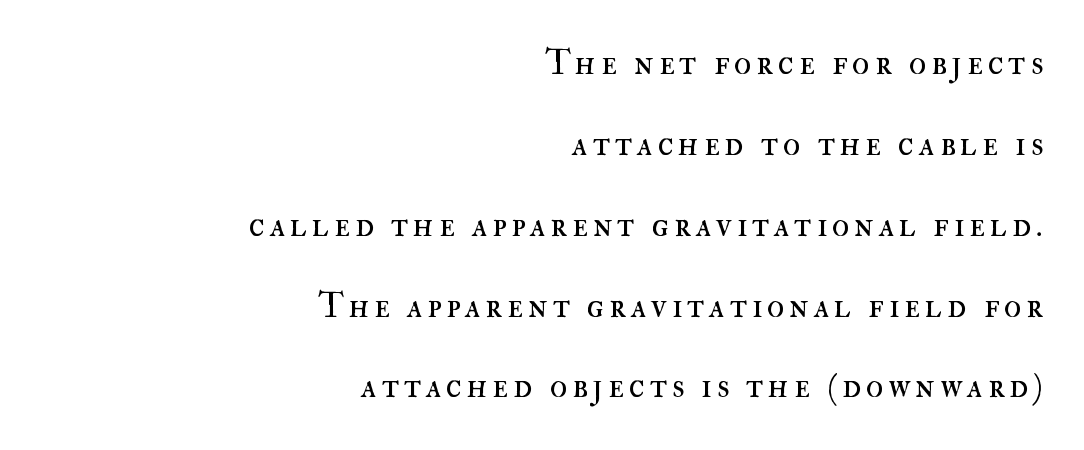
Q: Is the text bold? A: No.
Q: Is the text italic (slanted)? A: No, it is upright.
Q: Is the text underlined? A: No.
Q: How is the paragraph aligned? A: Right-aligned.
Q: Is the spacing between lines tight, normal or loose? A: Loose.
Q: Width (condensed, normal, or wide)? A: Normal.
Q: Stroke contrast? A: High.
Q: x-height? A: Small.
Q: Monospaced? A: No.
